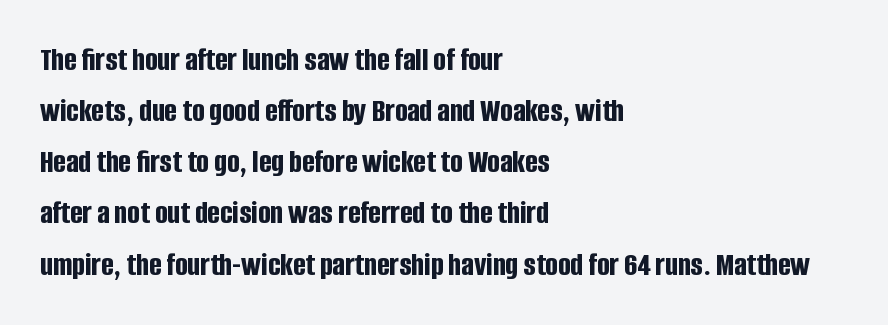
Q: Is the text bold? A: Yes.
Q: Is the text italic (slanted)? A: No, it is upright.
Q: Is the typeface a serif or a sans-serif typeface? A: Sans-serif.
Q: Is the text underlined? A: No.
Q: How is the paragraph aligned? A: Left-aligned.
Q: Is the spacing between letters normal or unusually wide? A: Normal.
Q: Is the spacing between lines tight, normal or loose? A: Normal.
Q: Width (condensed, normal, or wide)? A: Condensed.
Q: Stroke contrast? A: Low.
Q: x-height? A: Large.
Q: Monospaced? A: No.
